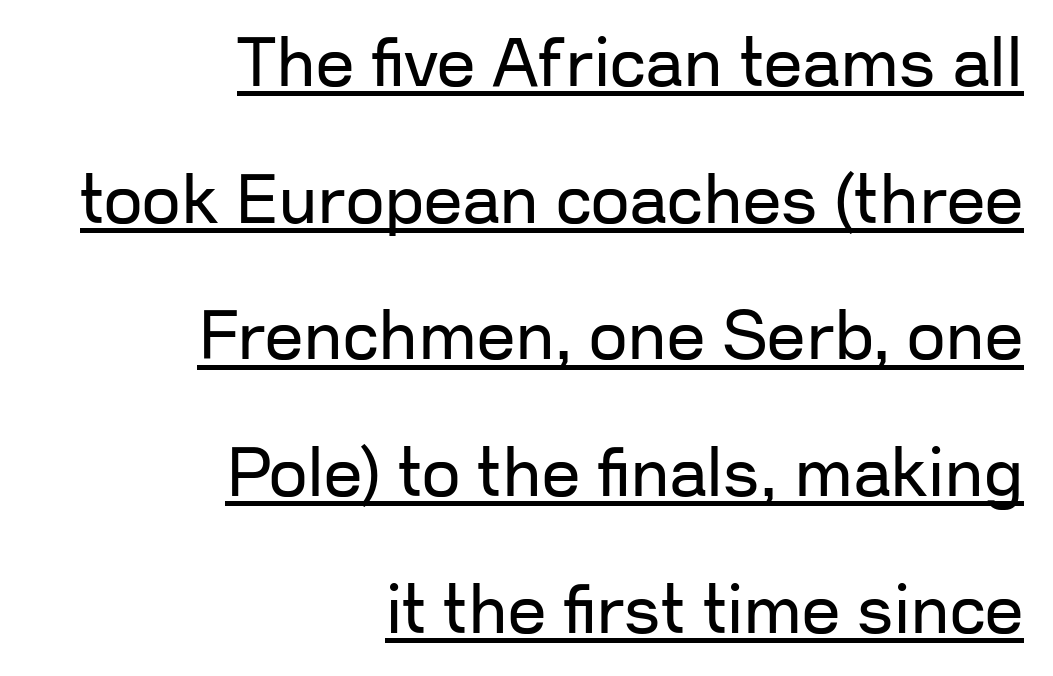
{"serif": "no", "italic": "no", "bold": "no", "weight": "regular", "width": "normal", "stroke_contrast": "low", "x_height": "medium", "monospaced": "no", "underline": "yes", "align": "right", "line_spacing": "loose", "line_spacing_ratio": 2.01, "letter_spacing": "normal", "letter_spacing_em": 0.0, "glyph_px": 68}
